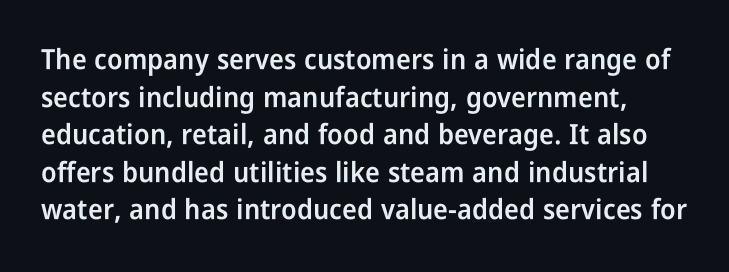
The type is set solid horizontally, with unmodified tracking. A normal amount of white space separates one row of letters from the next. Is this a fixed-width face? No — the glyphs have proportional, varying widths. Is this a sans? Yes — the strokes have no serifs. This is moderately heavy type, rendered in semibold.
